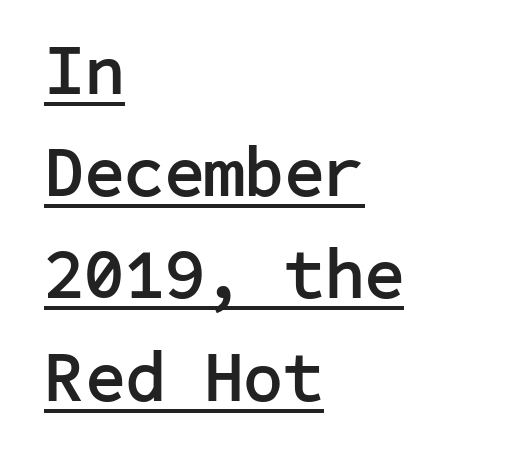
Q: Is the text bold? A: Yes.
Q: Is the text italic (slanted)? A: No, it is upright.
Q: Is the typeface a serif or a sans-serif typeface? A: Sans-serif.
Q: Is the text underlined? A: Yes.
Q: How is the paragraph aligned? A: Left-aligned.
Q: Is the spacing between letters normal or unusually wide? A: Normal.
Q: Is the spacing between lines tight, normal or loose? A: Normal.
Q: Width (condensed, normal, or wide)? A: Normal.
Q: Stroke contrast? A: Low.
Q: x-height? A: Medium.
